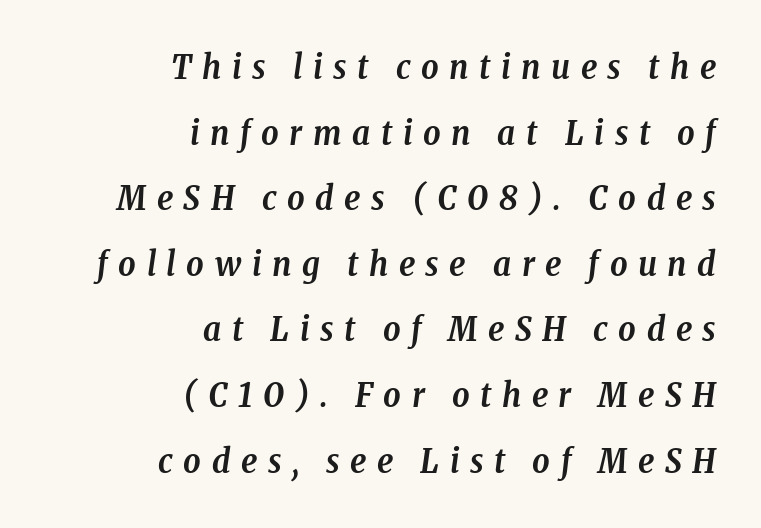
The image shows 34 px semibold, condensed serif type, italic (leaning right); set right-aligned, loose line spacing (1.93x), unusually wide letter spacing (+0.31 em), not underlined; low stroke contrast and a medium x-height.
